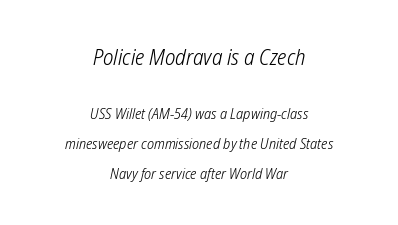
The passage shown is not bold in any degree. This rendering features lettering with no underline. The first block has been scaled up relative to the second. Vertical spacing — loose. Nothing unusual about the tracking: characters are spaced as the font intends.
